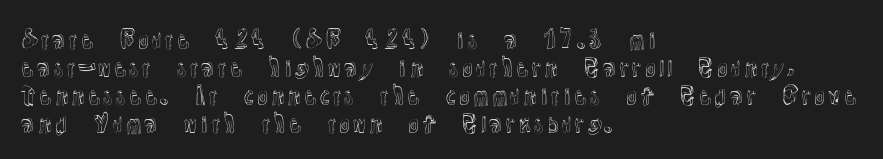
{"italic": "no", "underline": "no", "align": "left", "line_spacing_ratio": 1.22, "letter_spacing": "normal", "letter_spacing_em": 0.0, "glyph_px": 23}
